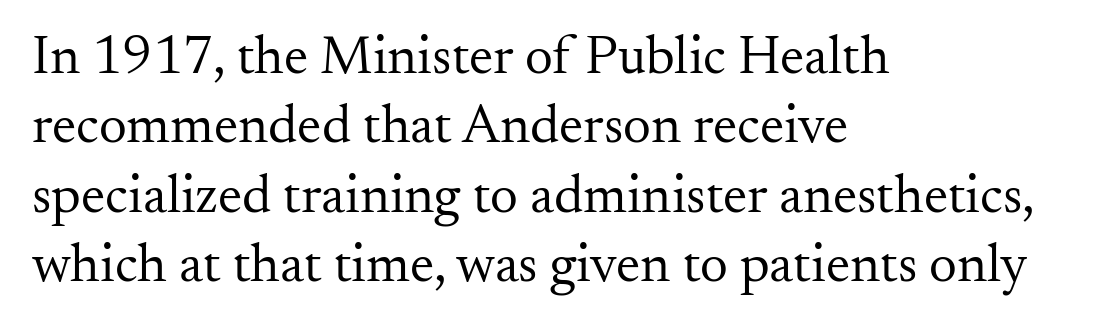
Q: Is the text bold? A: No.
Q: Is the text italic (slanted)? A: No, it is upright.
Q: Is the typeface a serif or a sans-serif typeface? A: Serif.
Q: Is the text underlined? A: No.
Q: How is the paragraph aligned? A: Left-aligned.
Q: Is the spacing between letters normal or unusually wide? A: Normal.
Q: Is the spacing between lines tight, normal or loose? A: Normal.
Q: Width (condensed, normal, or wide)? A: Normal.
Q: Stroke contrast? A: Medium.
Q: x-height? A: Small.
Q: Monospaced? A: No.
